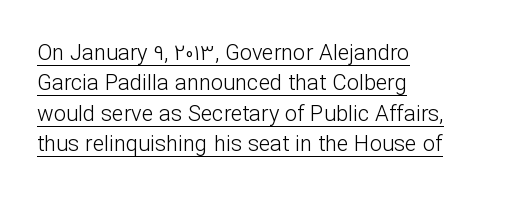
The image shows 22 px text type, upright; set left-aligned, normal line spacing (1.38x), normal letter spacing, underlined.
